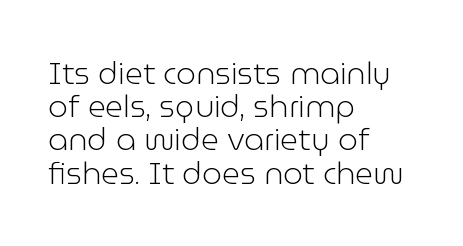
{"serif": "no", "italic": "no", "bold": "no", "weight": "light", "width": "normal", "stroke_contrast": "low", "x_height": "medium", "monospaced": "no", "underline": "no", "align": "left", "line_spacing": "tight", "line_spacing_ratio": 1.07, "letter_spacing": "normal", "letter_spacing_em": 0.0, "glyph_px": 31}
